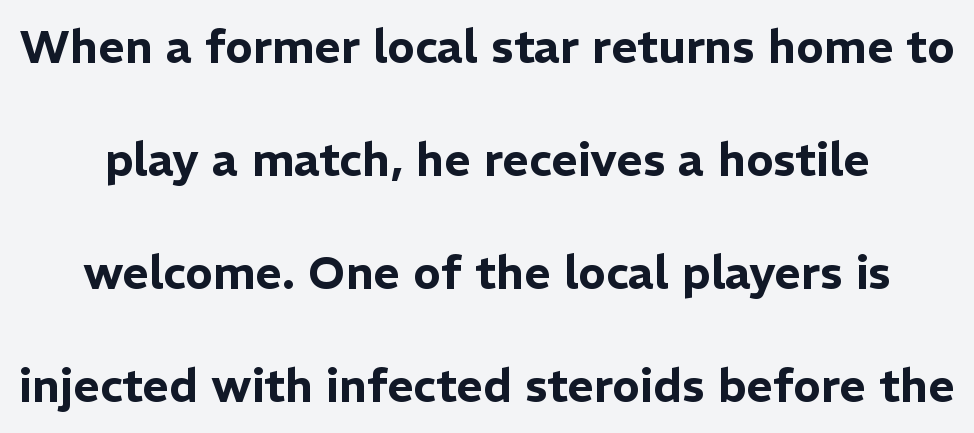
{"serif": "no", "italic": "no", "width": "normal", "stroke_contrast": "low", "x_height": "medium", "monospaced": "no", "underline": "no", "align": "center", "line_spacing": "loose", "line_spacing_ratio": 2.46, "letter_spacing": "normal", "letter_spacing_em": 0.0, "glyph_px": 46}
